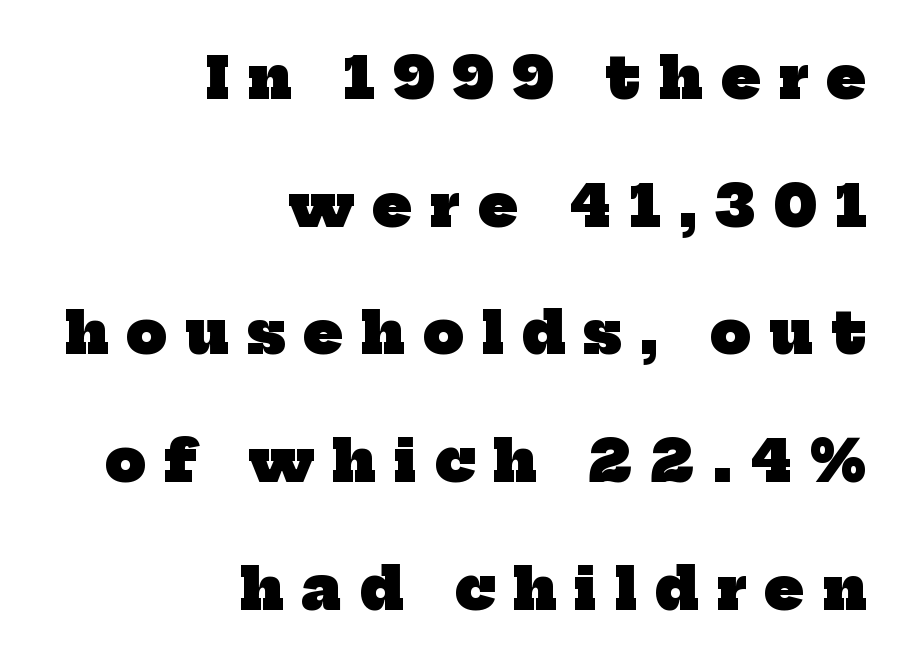
Q: Is the text bold? A: Yes.
Q: Is the typeface a serif or a sans-serif typeface? A: Serif.
Q: Is the text underlined? A: No.
Q: How is the paragraph aligned? A: Right-aligned.
Q: Is the spacing between letters normal or unusually wide? A: Unusually wide.
Q: Is the spacing between lines tight, normal or loose? A: Loose.
Q: Width (condensed, normal, or wide)? A: Normal.
Q: Stroke contrast? A: Low.
Q: x-height? A: Medium.
Q: Monospaced? A: No.
